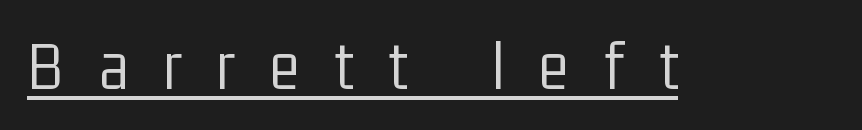
{"serif": "no", "italic": "no", "bold": "no", "weight": "light", "width": "condensed", "stroke_contrast": "low", "x_height": "medium", "monospaced": "no", "underline": "yes", "letter_spacing": "wide", "letter_spacing_em": 0.5, "glyph_px": 70}
